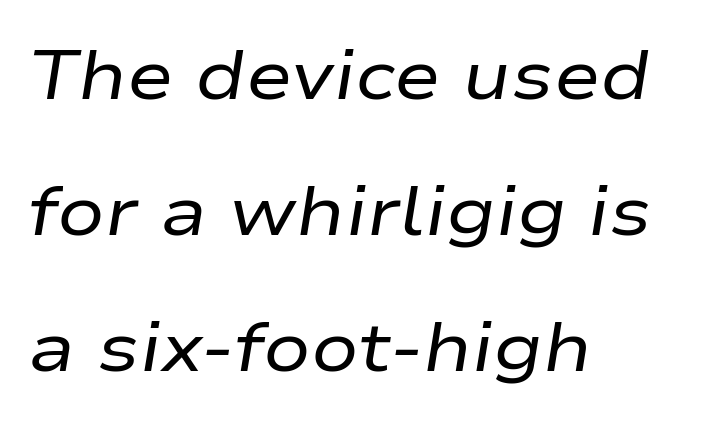
Here the glyphs are tracked normally, forming tight word shapes. Think of a printed novel: that variable character pitch is what you see here. An italicized treatment has been applied to the whole sample. In terms of leading, this rendering errs on the spacious side. This is not heavy type; no bold has been used.
